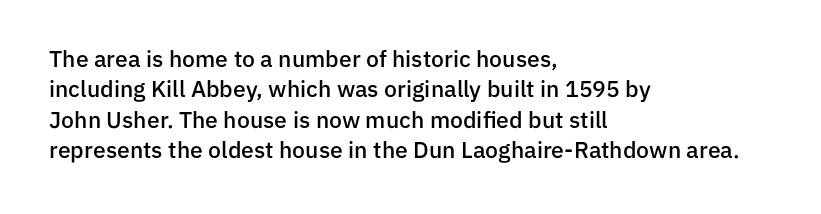
The image shows 23 px text type, upright; set left-aligned, normal line spacing (1.32x), normal letter spacing, not underlined.
